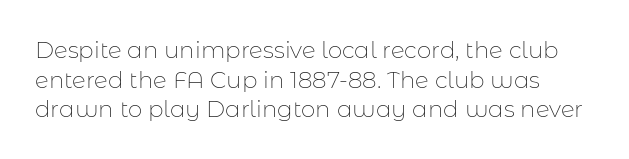
The image shows 23 px text type, upright; set normal line spacing (1.29x), normal letter spacing, not underlined.
